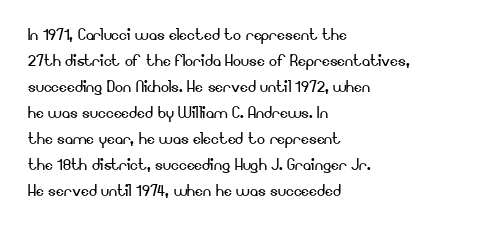
Where is the straight margin? On the left. This sample keeps an unexceptional amount of space between lines. The typesetting does not lean heavy: it is not bold. The gaps between neighbouring characters are ordinary and unremarkable. A clean baseline with only descenders dipping below it.
